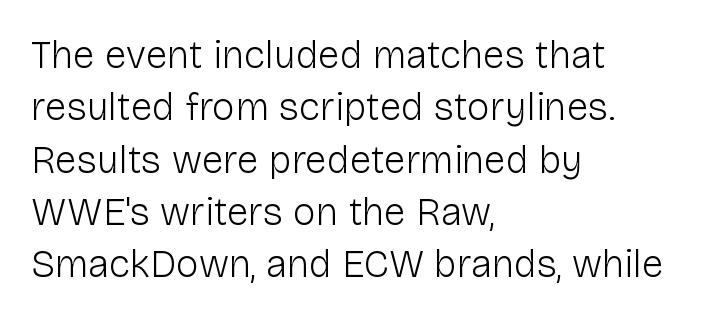
{"serif": "no", "italic": "no", "bold": "no", "weight": "light", "width": "normal", "stroke_contrast": "low", "x_height": "medium", "monospaced": "no", "underline": "no", "align": "left", "line_spacing": "normal", "line_spacing_ratio": 1.34, "letter_spacing": "normal", "letter_spacing_em": 0.0, "glyph_px": 39}
